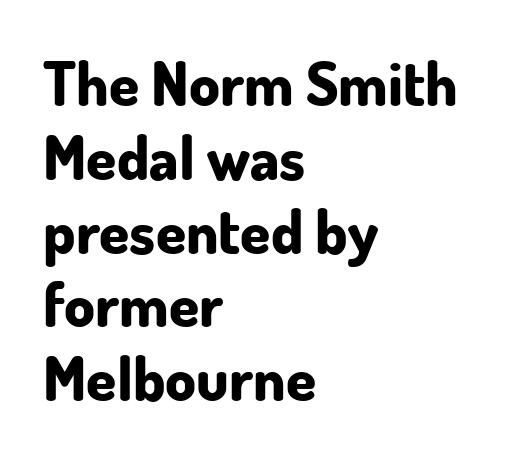
{"serif": "no", "italic": "no", "bold": "yes", "weight": "bold", "width": "normal", "stroke_contrast": "low", "x_height": "small", "monospaced": "no", "underline": "no", "align": "left", "line_spacing_ratio": 1.21, "letter_spacing": "normal", "letter_spacing_em": 0.0, "glyph_px": 61}
